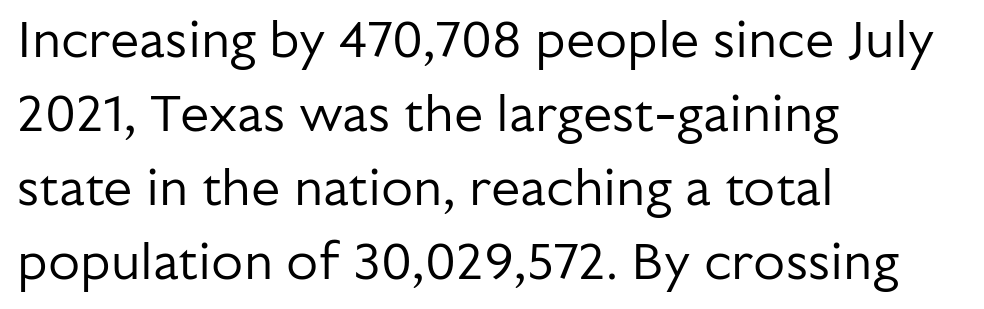
These lines are rendered in a variable-pitch font. In terms of leading, this rendering sits right in the middle. Beneath every word, the page is bare. In terms of posture, this sample is upright. Typographically, this falls in the sans-serif category.
